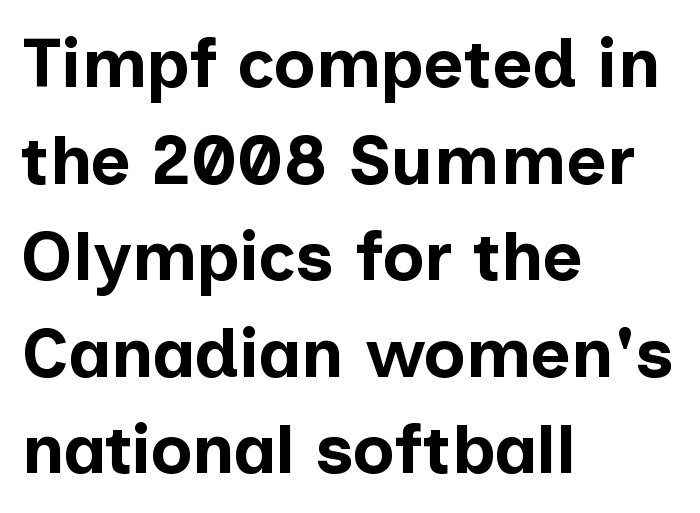
The image shows 69 px bold sans-serif type, upright; set left-aligned, normal line spacing (1.4x), normal letter spacing, not underlined; low stroke contrast and a medium x-height.
